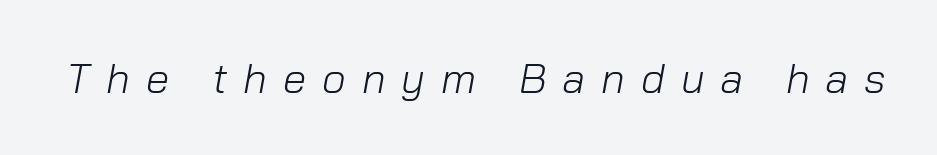
The image shows 42 px light type, italic (leaning right); set unusually wide letter spacing (+0.38 em), not underlined; low stroke contrast and a medium x-height.
